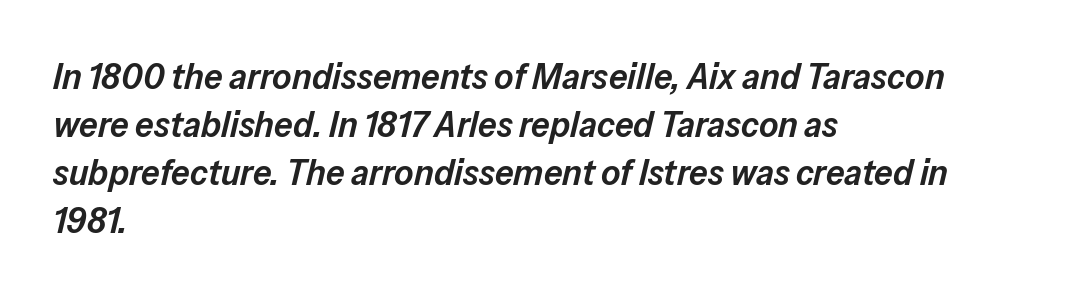
Q: Is the text bold? A: Semi-bold.
Q: Is the text italic (slanted)? A: Yes, it leans right by about 13 degrees.
Q: Is the text underlined? A: No.
Q: How is the paragraph aligned? A: Left-aligned.
Q: Is the spacing between letters normal or unusually wide? A: Normal.
Q: Is the spacing between lines tight, normal or loose? A: Normal.
Q: Width (condensed, normal, or wide)? A: Normal.
Q: Stroke contrast? A: Low.
Q: x-height? A: Medium.
Q: Monospaced? A: No.
